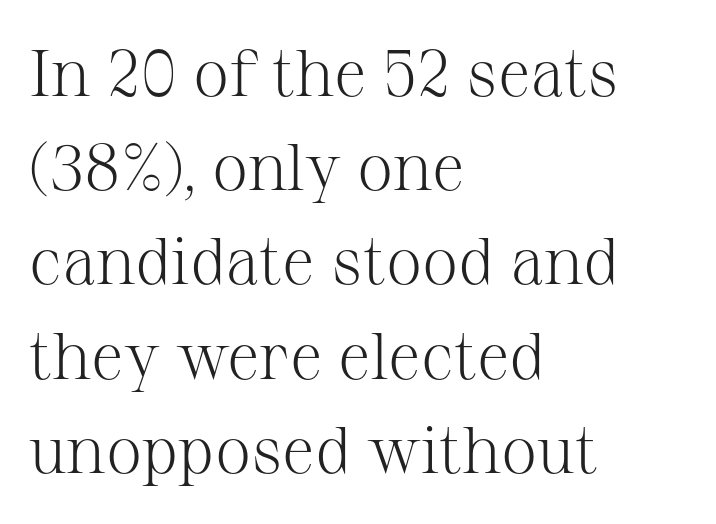
Q: Is the text bold? A: No.
Q: Is the text italic (slanted)? A: No, it is upright.
Q: Is the typeface a serif or a sans-serif typeface? A: Serif.
Q: Is the text underlined? A: No.
Q: How is the paragraph aligned? A: Left-aligned.
Q: Is the spacing between letters normal or unusually wide? A: Normal.
Q: Is the spacing between lines tight, normal or loose? A: Normal.
Q: Width (condensed, normal, or wide)? A: Normal.
Q: Stroke contrast? A: Medium.
Q: x-height? A: Medium.
Q: Monospaced? A: No.
